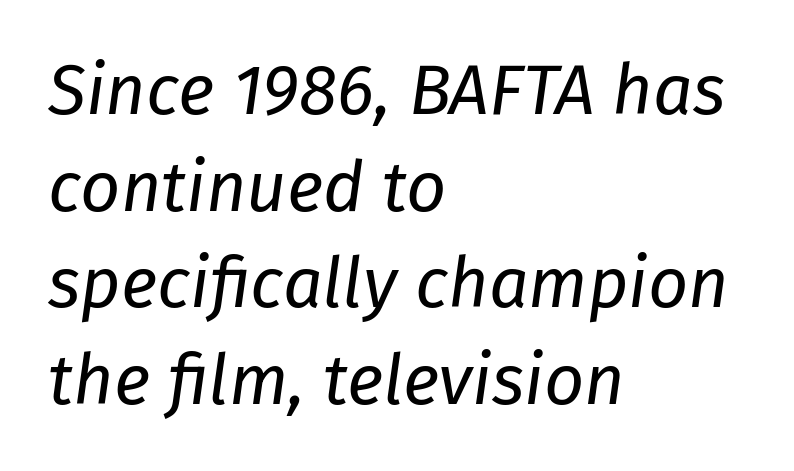
{"italic": "yes", "lean": "right", "slant_degrees": 8, "bold": "no", "weight": "regular", "width": "normal", "stroke_contrast": "low", "x_height": "medium", "monospaced": "no", "underline": "no", "align": "left", "line_spacing": "normal", "line_spacing_ratio": 1.38, "letter_spacing": "normal", "letter_spacing_em": 0.0, "glyph_px": 70}
